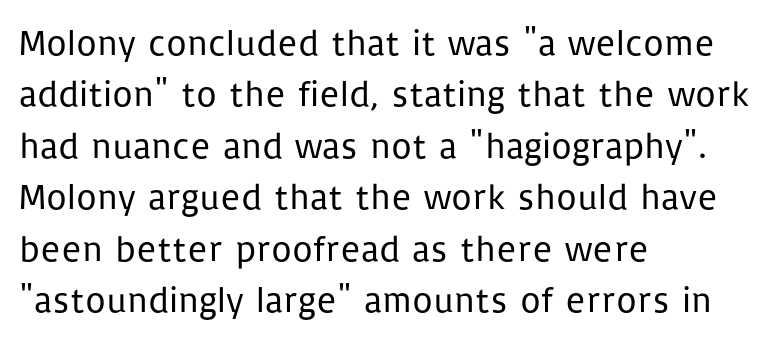
The image shows 36 px regular-weight sans-serif type, upright; set left-aligned, normal line spacing (1.43x), normal letter spacing, not underlined; low stroke contrast and a medium x-height.
